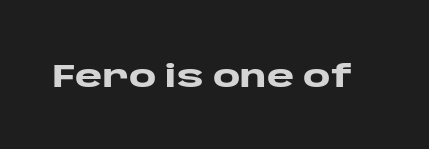
{"serif": "no", "italic": "no", "bold": "yes", "weight": "heavy", "width": "wide", "stroke_contrast": "low", "x_height": "large", "monospaced": "no", "underline": "no", "letter_spacing": "normal", "letter_spacing_em": 0.0, "glyph_px": 33}
